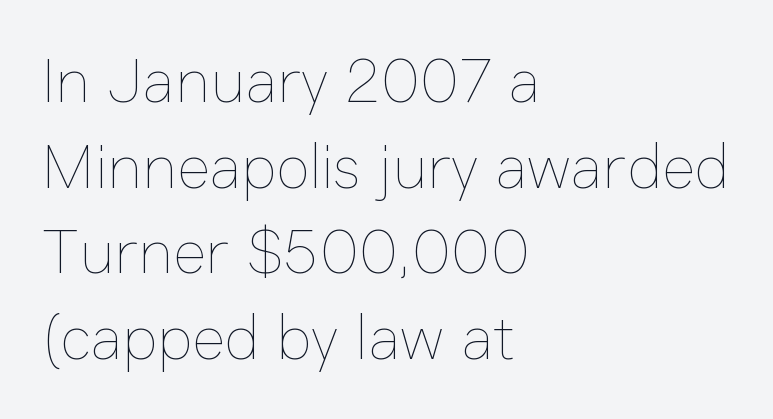
Stroke mass is kept to a normal reading level or below. Observe the ordinary spacing: letters are neighbours, not strangers. Summary of vertical rhythm: regular, with standard interline spacing. The rendering uses natural spacing where letterforms have individual widths. In terms of posture, this sample is upright.
